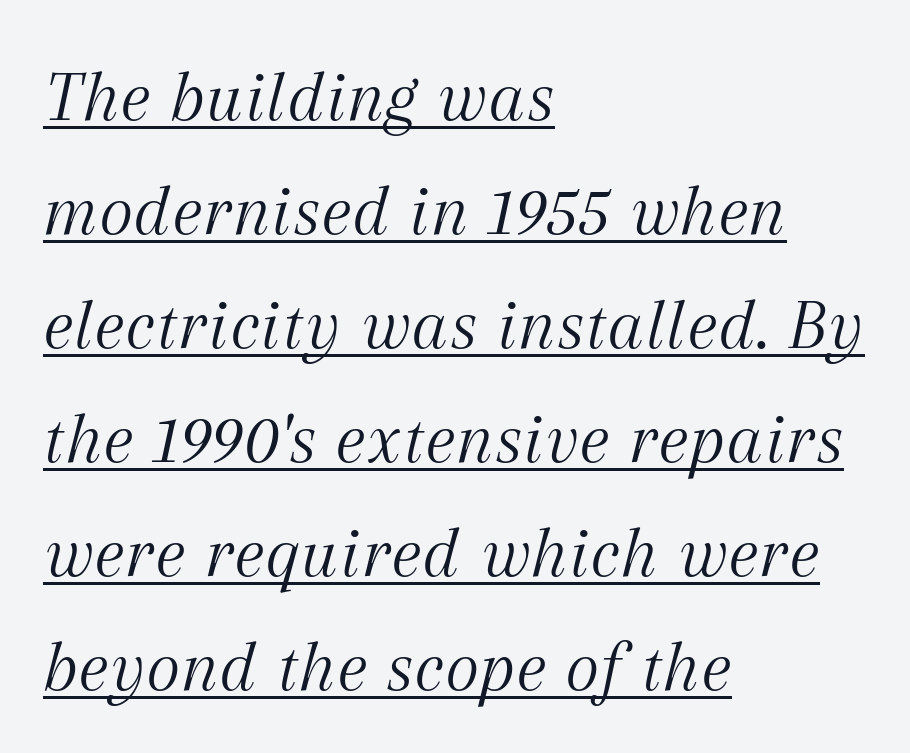
The image shows 74 px light serif type, italic (leaning right); set left-aligned, normal line spacing (1.54x), normal letter spacing, underlined; medium stroke contrast and a medium x-height.
